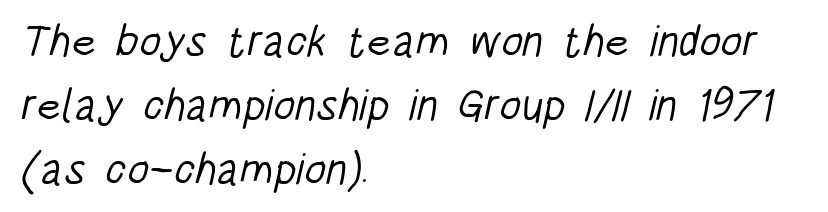
The image shows 44 px light, condensed sans-serif type; set left-aligned, normal line spacing (1.46x), normal letter spacing, not underlined; low stroke contrast and a large x-height.
